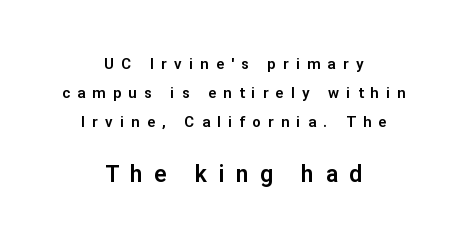
{"italic": "no", "underline": "no", "align": "center", "line_spacing": "loose", "line_spacing_ratio": 1.94, "letter_spacing": "wide", "letter_spacing_em": 0.49, "larger_block": "second", "size_ratio": 1.53, "glyph_px": 23}
